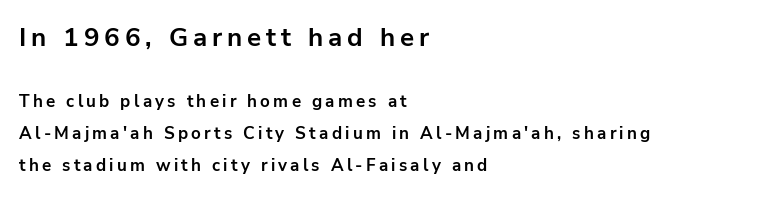
Q: Is the text bold? A: Yes.
Q: Is the text italic (slanted)? A: No, it is upright.
Q: Is the text underlined? A: No.
Q: How is the paragraph aligned? A: Left-aligned.
Q: Which block of text is set in a larger size, the first (top) or the second (bottom)? A: The first (top) one.
